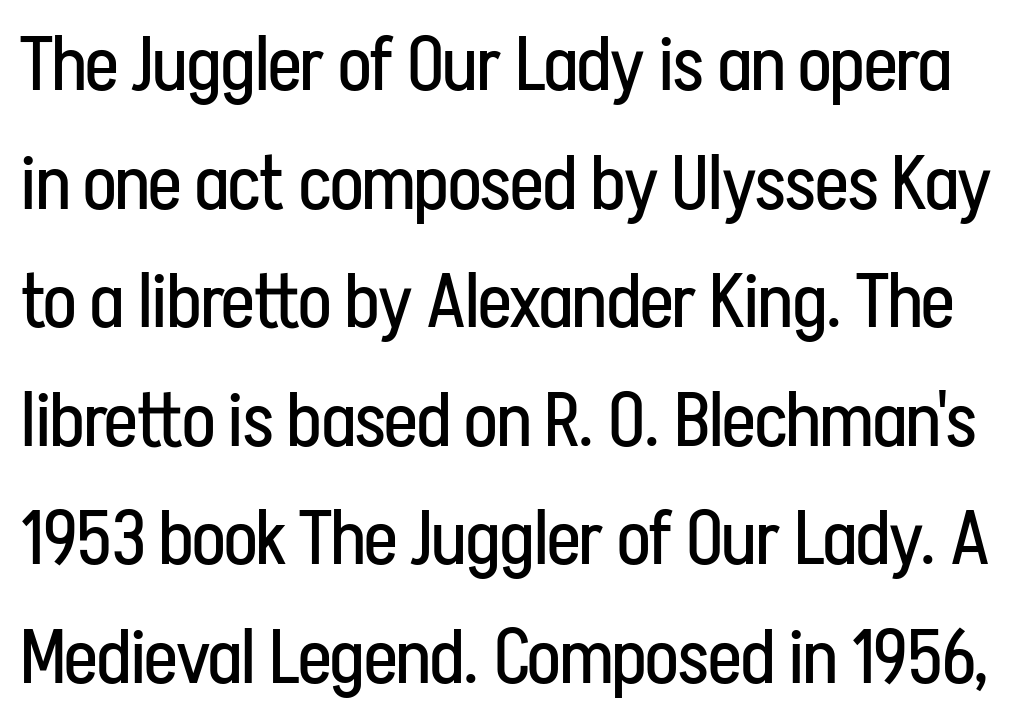
Q: Is the text bold? A: No.
Q: Is the text italic (slanted)? A: No, it is upright.
Q: Is the typeface a serif or a sans-serif typeface? A: Sans-serif.
Q: Is the text underlined? A: No.
Q: Is the spacing between letters normal or unusually wide? A: Normal.
Q: Is the spacing between lines tight, normal or loose? A: Normal.
Q: Width (condensed, normal, or wide)? A: Condensed.
Q: Stroke contrast? A: Low.
Q: x-height? A: Medium.
Q: Monospaced? A: No.
